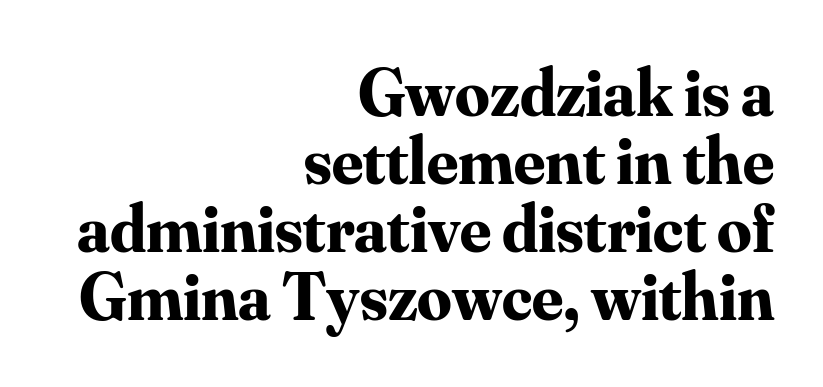
No italicization has been applied; the sample stays upright. There is no visible air inserted between adjacent glyphs. Varying glyph widths throughout — classic text-font behaviour. The words here are not underlined. Regarding serifs, this sample has them.
